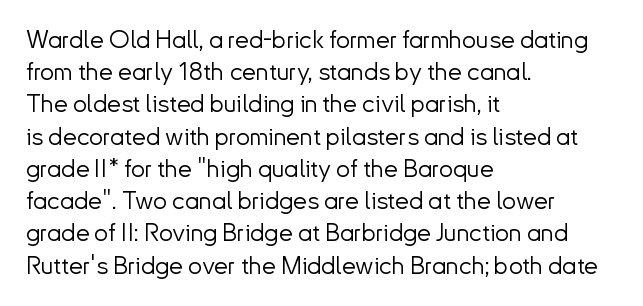
These lines keep a tight, regular rhythm from letter to letter. This sample is left-justified, so line endings fall wherever the words run out. The space between consecutive lines is moderate. Do the letters lean? They stand straight. The passage shown is not underscored anywhere. Stems and bowls with no extra thickness — not bold.
